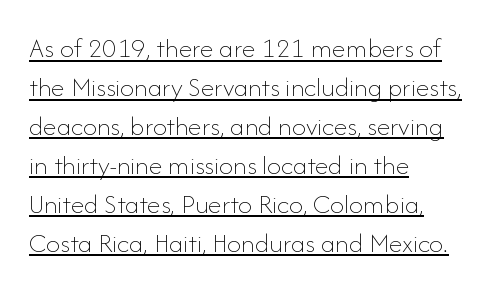
{"italic": "no", "bold": "no", "weight": "thin", "width": "normal", "stroke_contrast": "low", "x_height": "small", "monospaced": "no", "underline": "yes", "align": "left", "line_spacing": "normal", "line_spacing_ratio": 1.39, "letter_spacing": "normal", "letter_spacing_em": 0.0, "glyph_px": 28}
